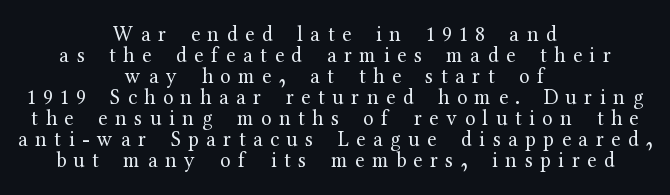
Q: Is the text bold? A: No.
Q: Is the text italic (slanted)? A: No, it is upright.
Q: Is the text underlined? A: No.
Q: How is the paragraph aligned? A: Centered.
Q: Is the spacing between letters normal or unusually wide? A: Unusually wide.
Q: Is the spacing between lines tight, normal or loose? A: Tight.
